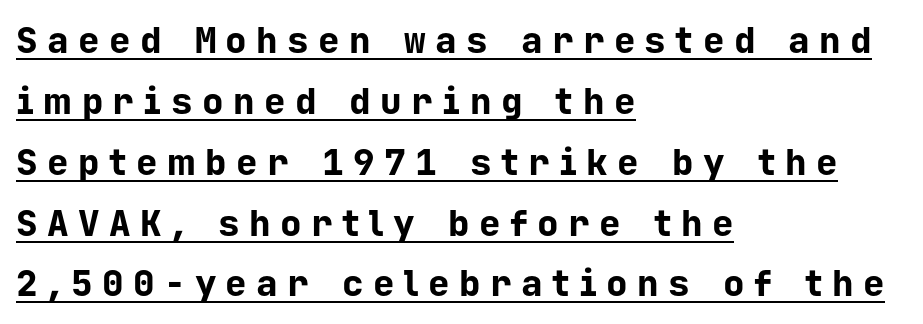
The lettering stays uniformly vertical, giving the passage a roman look. Each glyph is drawn with heavy, bold strokes. Looks like terminal output: every glyph gets an equal slot. The face used here appears with an underline applied. Display-style spreading of the glyphs; the letterfit is very open. Note: no serifs on the glyphs.
